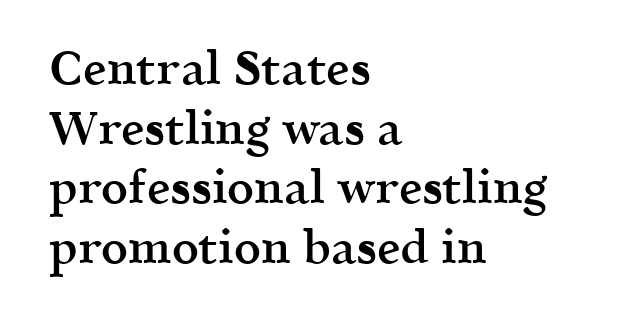
{"serif": "yes", "italic": "no", "bold": "semi", "weight": "semibold", "width": "normal", "x_height": "medium", "monospaced": "no", "underline": "no", "align": "left", "line_spacing": "normal", "line_spacing_ratio": 1.27, "letter_spacing": "normal", "letter_spacing_em": 0.0, "glyph_px": 47}
